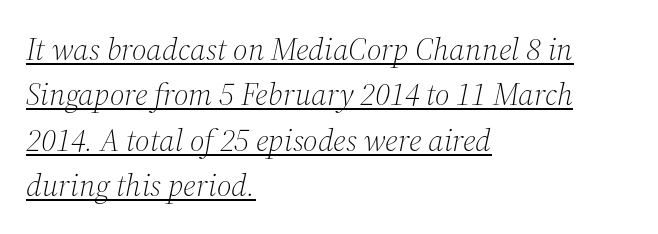
Q: Is the text bold? A: No.
Q: Is the text italic (slanted)? A: Yes, it leans right by about 12 degrees.
Q: Is the typeface a serif or a sans-serif typeface? A: Serif.
Q: Is the text underlined? A: Yes.
Q: How is the paragraph aligned? A: Left-aligned.
Q: Is the spacing between letters normal or unusually wide? A: Normal.
Q: Is the spacing between lines tight, normal or loose? A: Normal.
Q: Width (condensed, normal, or wide)? A: Normal.
Q: Stroke contrast? A: Medium.
Q: x-height? A: Medium.
Q: Monospaced? A: No.
